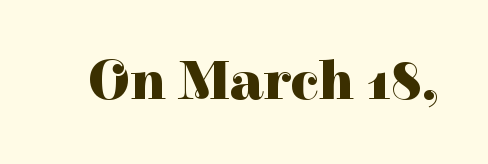
{"serif": "yes", "italic": "no", "bold": "yes", "weight": "heavy", "width": "normal", "stroke_contrast": "high", "x_height": "medium", "monospaced": "no", "underline": "no", "letter_spacing": "normal", "letter_spacing_em": 0.0, "glyph_px": 56}
